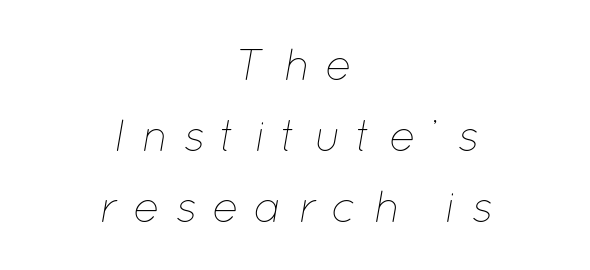
Q: Is the text bold? A: No.
Q: Is the text italic (slanted)? A: Yes, it leans right by about 12 degrees.
Q: Is the text underlined? A: No.
Q: How is the paragraph aligned? A: Centered.
Q: Is the spacing between letters normal or unusually wide? A: Unusually wide.
Q: Is the spacing between lines tight, normal or loose? A: Normal.
Q: Width (condensed, normal, or wide)? A: Normal.
Q: Stroke contrast? A: Low.
Q: x-height? A: Medium.
Q: Monospaced? A: No.
